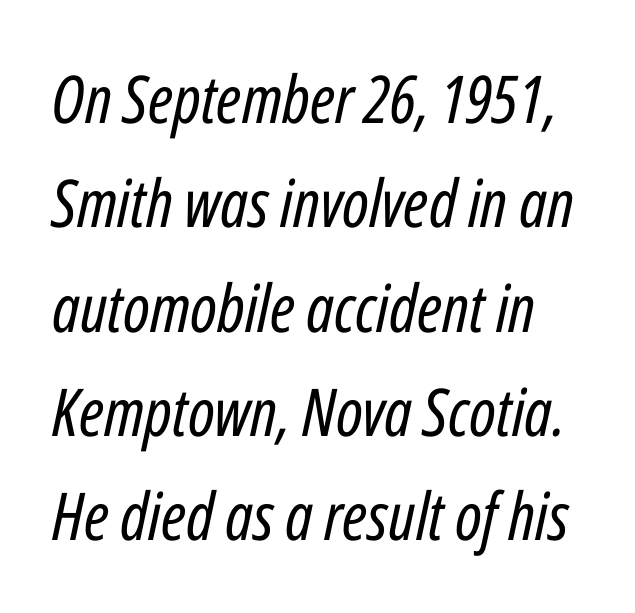
{"italic": "yes", "lean": "right", "slant_degrees": 12, "bold": "no", "weight": "regular", "width": "condensed", "stroke_contrast": "low", "x_height": "medium", "monospaced": "no", "underline": "no", "line_spacing": "normal", "line_spacing_ratio": 1.58, "letter_spacing": "normal", "letter_spacing_em": 0.0, "glyph_px": 66}
